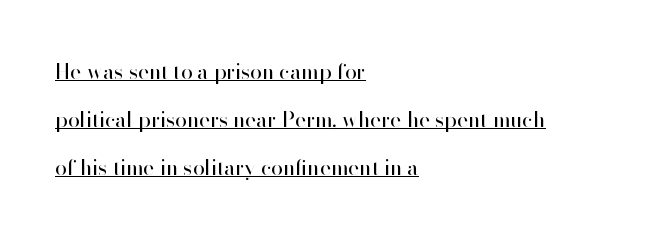
{"italic": "no", "bold": "no", "underline": "yes", "align": "left", "line_spacing": "loose", "line_spacing_ratio": 2.28, "letter_spacing": "normal", "letter_spacing_em": 0.0, "glyph_px": 21}
